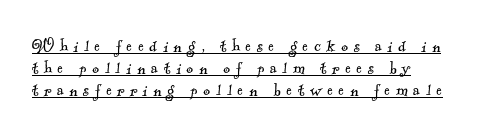
The image shows 21 px text type; set left-aligned, tight line spacing (1.04x), unusually wide letter spacing (+0.27 em), underlined.
